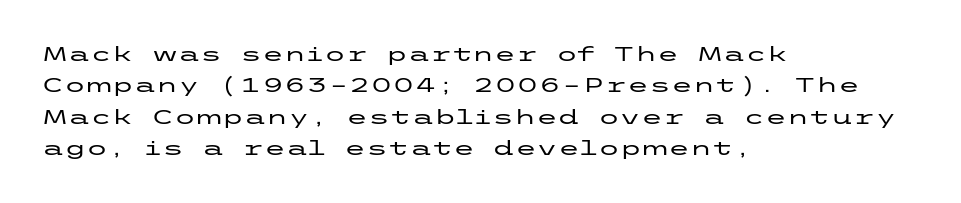
The image shows 20 px text type, upright; set left-aligned, normal line spacing (1.57x), normal letter spacing, not underlined.
